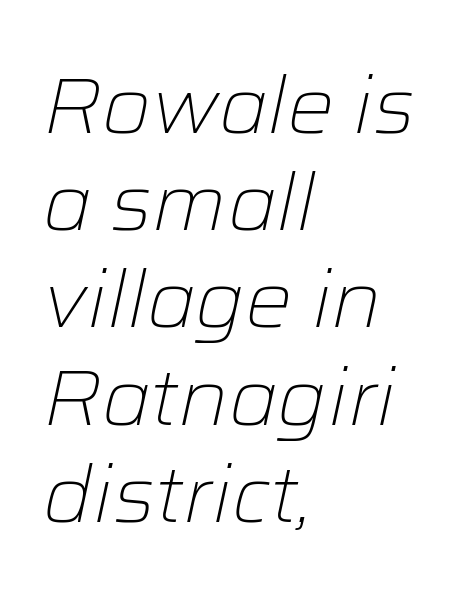
Q: Is the text bold? A: No.
Q: Is the text italic (slanted)? A: Yes, it leans right by about 12 degrees.
Q: Is the text underlined? A: No.
Q: How is the paragraph aligned? A: Left-aligned.
Q: Is the spacing between letters normal or unusually wide? A: Normal.
Q: Width (condensed, normal, or wide)? A: Normal.
Q: Stroke contrast? A: Low.
Q: x-height? A: Medium.
Q: Monospaced? A: No.
